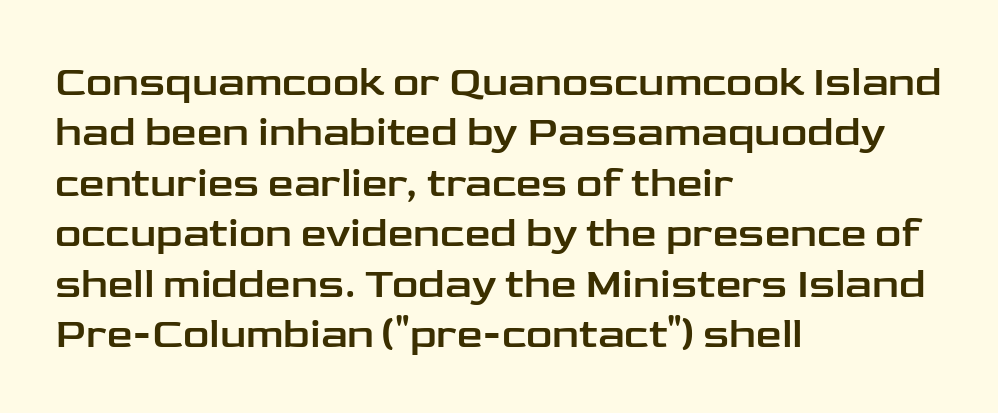
Nope, not italic — everything's standing straight. Glance below the letters and you will spot only blank space. All the whitespace from short lines collects on the right. Looks like regular typesetting: each glyph gets only the width it needs.
